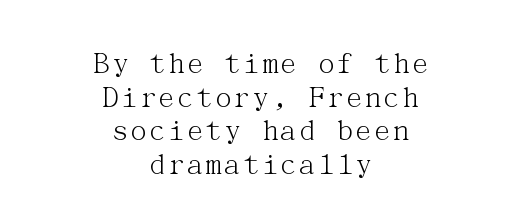
Just letters on the line, the space beneath them empty. In terms of leading, this rendering errs on the cramped side. The rag falls on both sides of this text block equally. Ordinary non-slanted type is in use. Is this a sans? No — the strokes have serifs.
